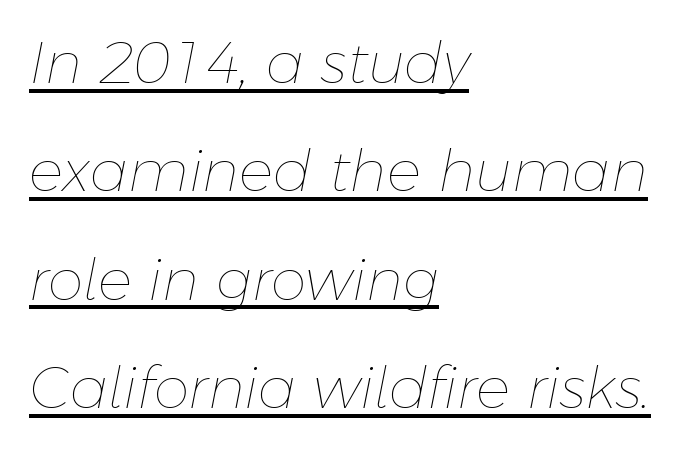
Q: Is the text bold? A: No.
Q: Is the text italic (slanted)? A: Yes, it leans right by about 11 degrees.
Q: Is the text underlined? A: Yes.
Q: How is the paragraph aligned? A: Left-aligned.
Q: Is the spacing between letters normal or unusually wide? A: Normal.
Q: Is the spacing between lines tight, normal or loose? A: Loose.
Q: Width (condensed, normal, or wide)? A: Normal.
Q: Stroke contrast? A: Low.
Q: x-height? A: Medium.
Q: Monospaced? A: No.
